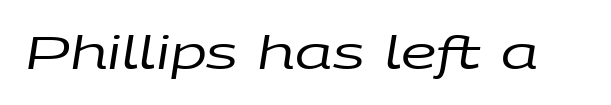
The image shows 45 px regular-weight, wide type, italic (leaning right); set normal letter spacing, not underlined; low stroke contrast and a large x-height.
